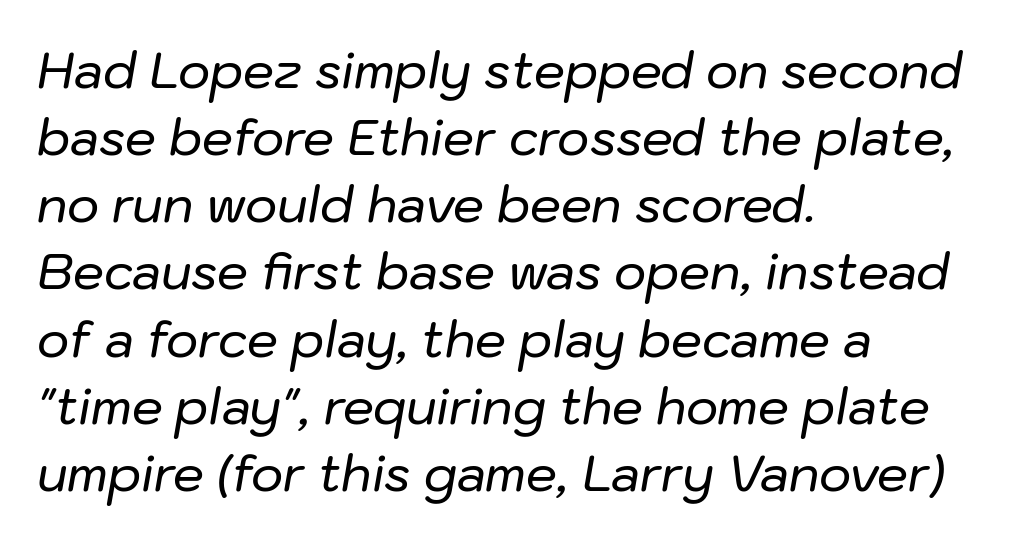
{"italic": "yes", "lean": "right", "slant_degrees": 10, "width": "normal", "stroke_contrast": "low", "x_height": "medium", "monospaced": "no", "underline": "no", "align": "left", "line_spacing": "normal", "line_spacing_ratio": 1.37, "letter_spacing": "normal", "letter_spacing_em": 0.0, "glyph_px": 49}
